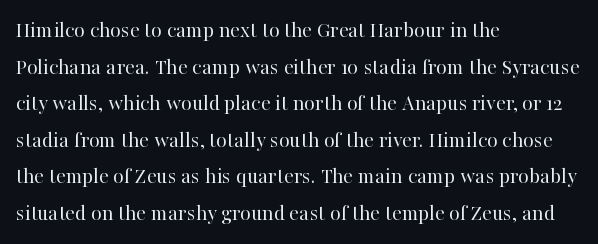
Q: Is the text bold? A: No.
Q: Is the text italic (slanted)? A: No, it is upright.
Q: Is the text underlined? A: No.
Q: How is the paragraph aligned? A: Left-aligned.
Q: Is the spacing between letters normal or unusually wide? A: Normal.
Q: Is the spacing between lines tight, normal or loose? A: Normal.
